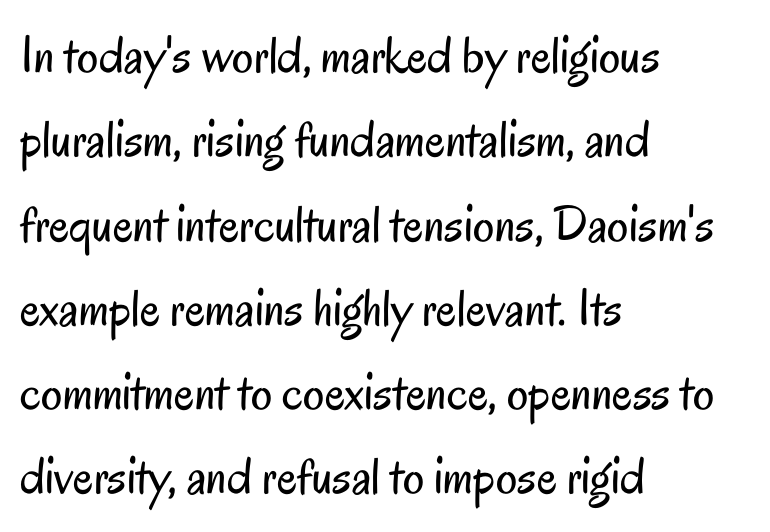
Q: Is the text bold? A: No.
Q: Is the text italic (slanted)? A: No, it is upright.
Q: Is the typeface a serif or a sans-serif typeface? A: Sans-serif.
Q: Is the text underlined? A: No.
Q: How is the paragraph aligned? A: Left-aligned.
Q: Is the spacing between letters normal or unusually wide? A: Normal.
Q: Is the spacing between lines tight, normal or loose? A: Normal.
Q: Width (condensed, normal, or wide)? A: Condensed.
Q: Stroke contrast? A: Low.
Q: x-height? A: Small.
Q: Monospaced? A: No.
